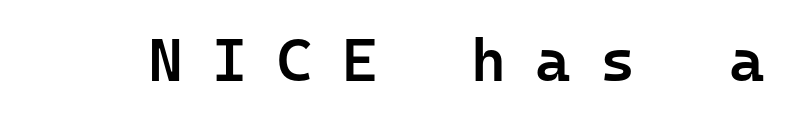
{"serif": "no", "italic": "no", "bold": "semi", "weight": "semibold", "width": "normal", "stroke_contrast": "low", "x_height": "medium", "monospaced": "yes", "underline": "no", "letter_spacing": "wide", "letter_spacing_em": 0.49, "glyph_px": 60}
